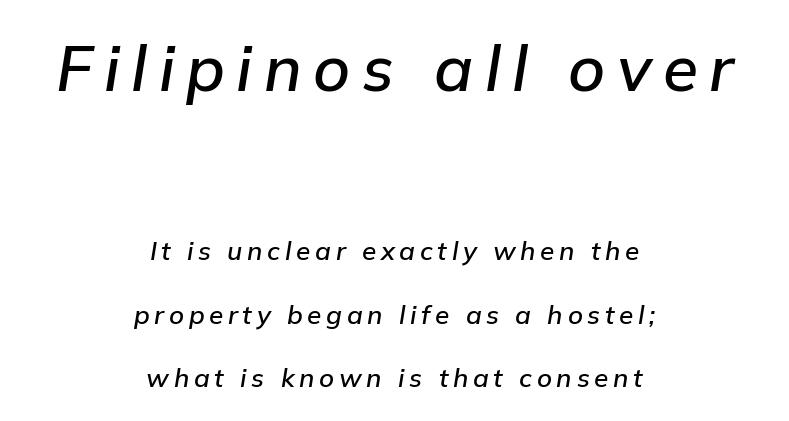
The image shows 64 px text type, italic (leaning right); set centered, loose line spacing (2.44x), not underlined; the first (top) block is 2.46x larger; low stroke contrast and a medium x-height.
